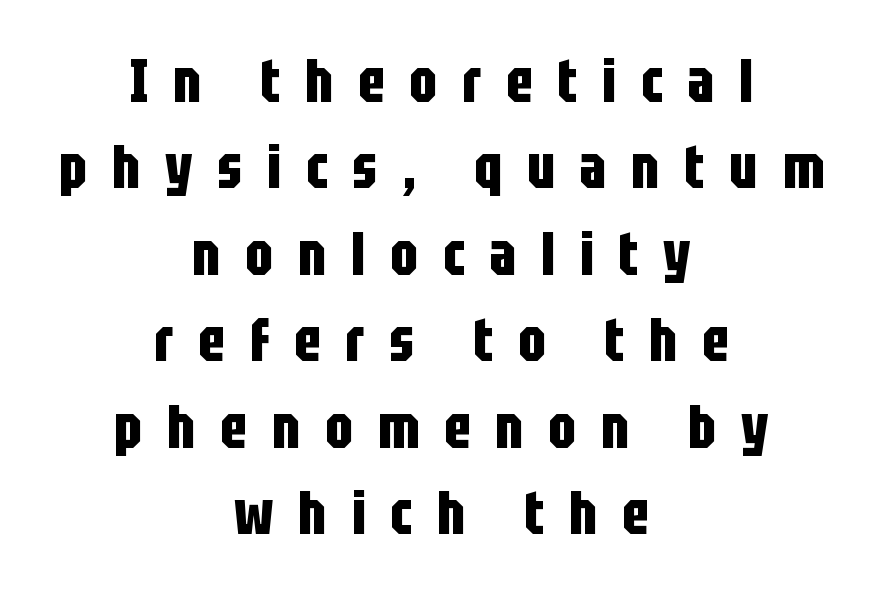
Q: Is the text bold? A: Yes.
Q: Is the text italic (slanted)? A: No, it is upright.
Q: Is the typeface a serif or a sans-serif typeface? A: Sans-serif.
Q: Is the text underlined? A: No.
Q: How is the paragraph aligned? A: Centered.
Q: Is the spacing between letters normal or unusually wide? A: Unusually wide.
Q: Is the spacing between lines tight, normal or loose? A: Normal.
Q: Width (condensed, normal, or wide)? A: Condensed.
Q: Stroke contrast? A: Low.
Q: x-height? A: Large.
Q: Monospaced? A: No.
